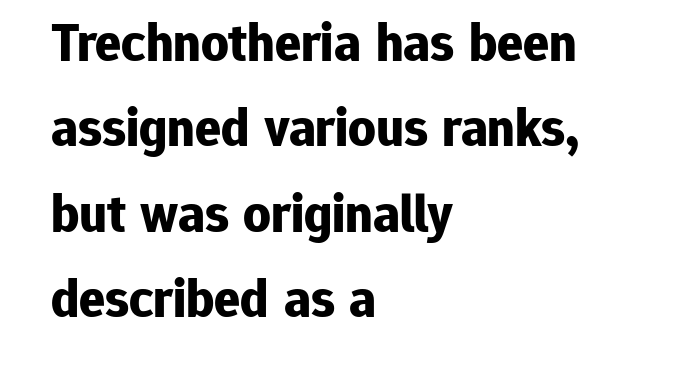
Q: Is the text bold? A: Yes.
Q: Is the text italic (slanted)? A: No, it is upright.
Q: Is the typeface a serif or a sans-serif typeface? A: Sans-serif.
Q: Is the text underlined? A: No.
Q: How is the paragraph aligned? A: Left-aligned.
Q: Is the spacing between letters normal or unusually wide? A: Normal.
Q: Is the spacing between lines tight, normal or loose? A: Normal.
Q: Width (condensed, normal, or wide)? A: Normal.
Q: Stroke contrast? A: Low.
Q: x-height? A: Medium.
Q: Monospaced? A: No.
